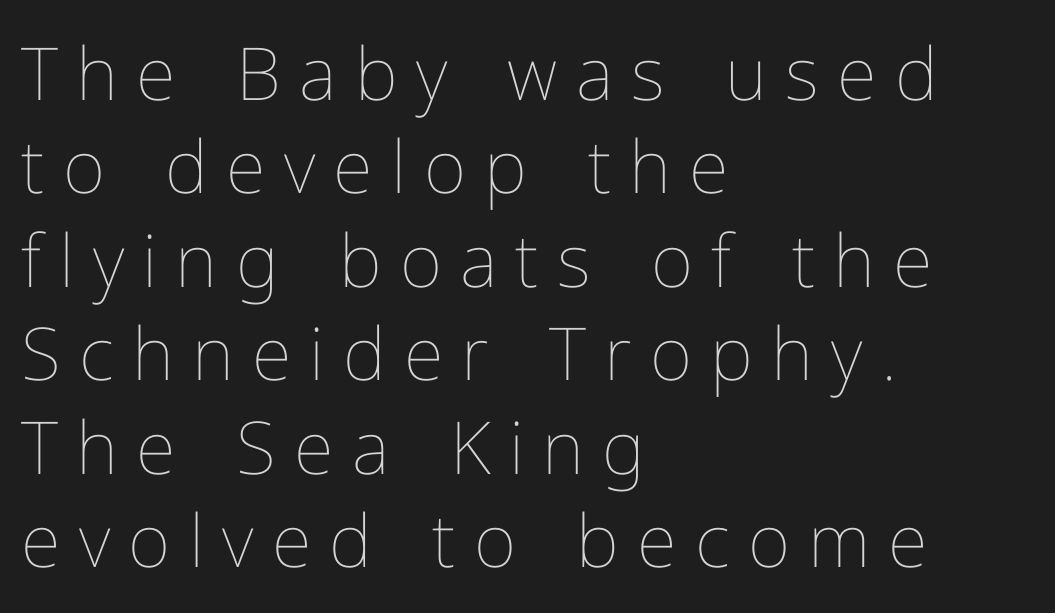
{"italic": "no", "bold": "no", "weight": "thin", "width": "normal", "stroke_contrast": "low", "x_height": "medium", "monospaced": "no", "underline": "no", "align": "left", "line_spacing": "normal", "line_spacing_ratio": 1.28, "letter_spacing": "wide", "letter_spacing_em": 0.25, "glyph_px": 73}
